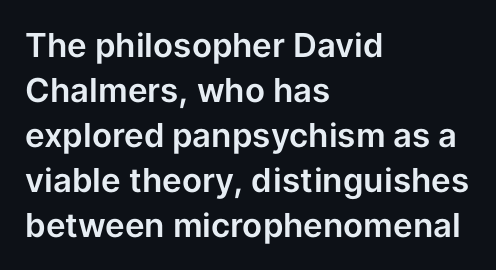
{"serif": "no", "italic": "no", "width": "normal", "stroke_contrast": "low", "x_height": "medium", "monospaced": "no", "underline": "no", "align": "left", "line_spacing": "normal", "line_spacing_ratio": 1.36, "letter_spacing": "normal", "letter_spacing_em": 0.0, "glyph_px": 33}
